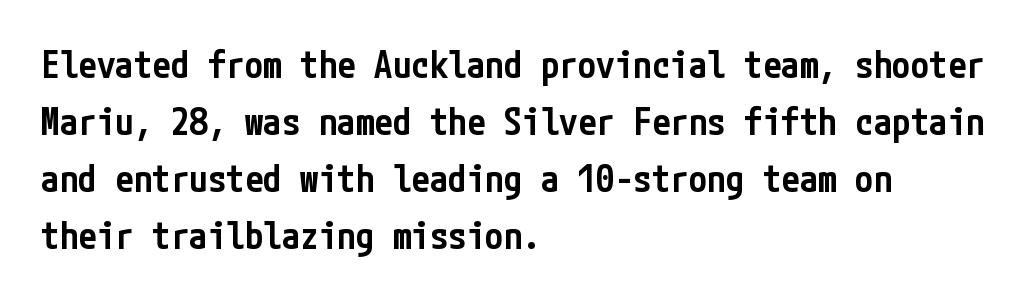
{"serif": "no", "italic": "no", "bold": "semi", "weight": "semibold", "width": "condensed", "stroke_contrast": "low", "x_height": "medium", "underline": "no", "align": "left", "line_spacing": "normal", "line_spacing_ratio": 1.54, "letter_spacing": "normal", "letter_spacing_em": 0.0, "glyph_px": 37}
